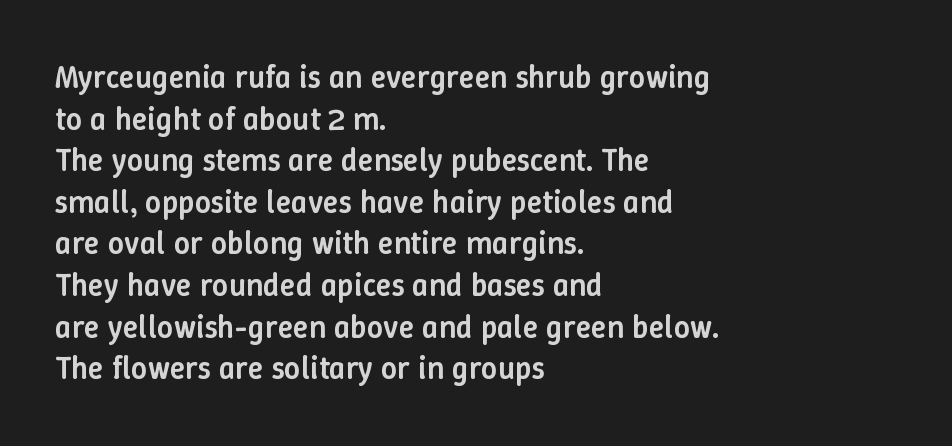
Weight: semibold (demi). These lines are set flush left with a ragged right edge. Style check: upright. A normal amount of white space separates one row of letters from the next. Honestly, there is no underline to notice here at all. In terms of letterspacing, this is plain default setting.
